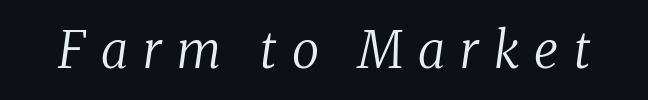
The image shows 50 px regular-weight serif type, italic (leaning right); set unusually wide letter spacing (+0.3 em), not underlined; medium stroke contrast and a medium x-height.
